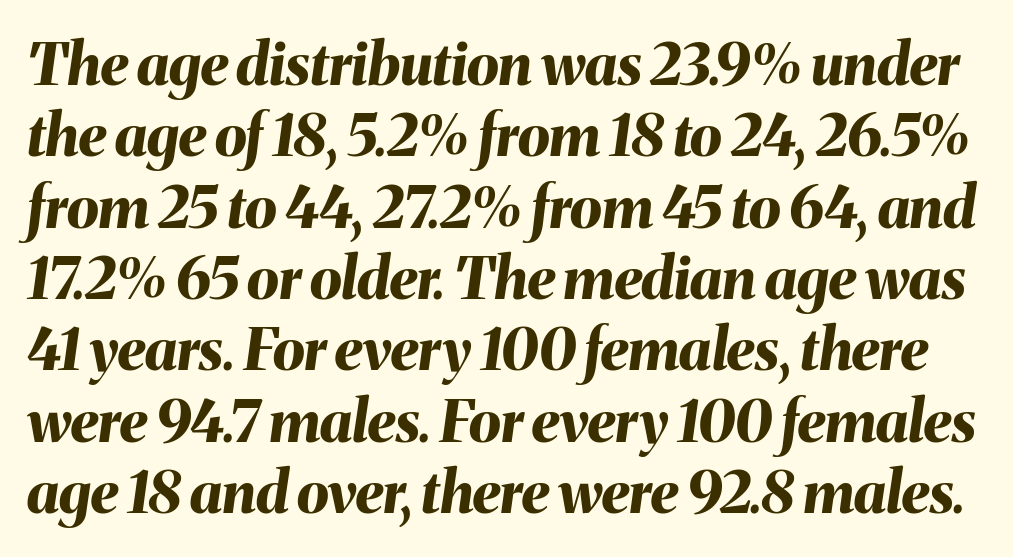
The image shows 58 px bold type, italic (leaning right); set line spacing 1.23x, normal letter spacing, not underlined; medium stroke contrast and a medium x-height.
